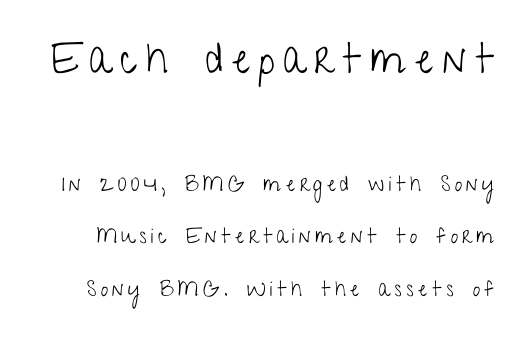
Q: Is the text bold? A: No.
Q: Is the text italic (slanted)? A: No, it is upright.
Q: Is the typeface a serif or a sans-serif typeface? A: Sans-serif.
Q: Is the text underlined? A: No.
Q: Is the spacing between letters normal or unusually wide? A: Unusually wide.
Q: Is the spacing between lines tight, normal or loose? A: Loose.
Q: Which block of text is set in a larger size, the first (top) or the second (bottom)? A: The first (top) one.
Q: Width (condensed, normal, or wide)? A: Condensed.
Q: Stroke contrast? A: Low.
Q: x-height? A: Medium.
Q: Monospaced? A: No.
